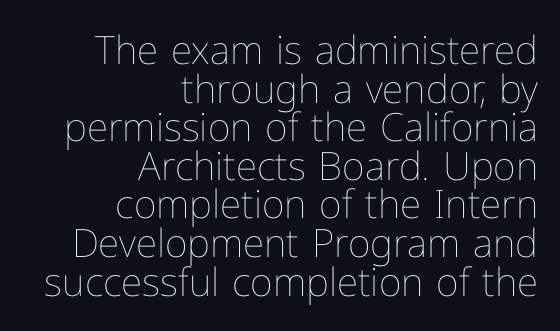
Horizontal bands of white between lines are thin slivers. Beneath every word, the page is bare. These lines keep a tight, regular rhythm from letter to letter. Every row of glyphs terminates at an identical x-position on the right. This sample uses an upright cut, with every glyph sitting square on the baseline.
